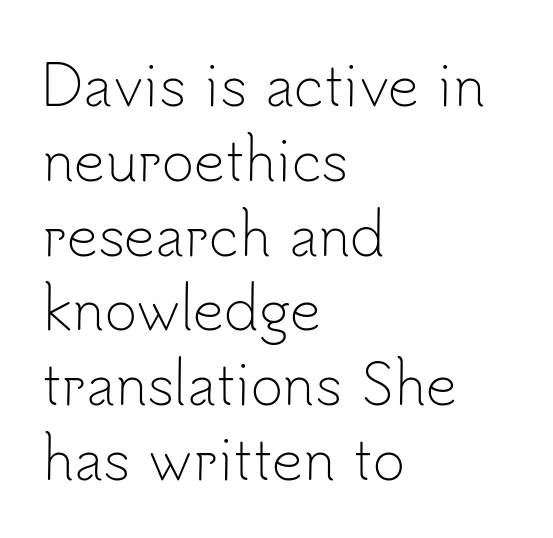
The image shows 55 px light sans-serif type, upright; set left-aligned, normal line spacing (1.36x), normal letter spacing, not underlined; low stroke contrast and a small x-height.
